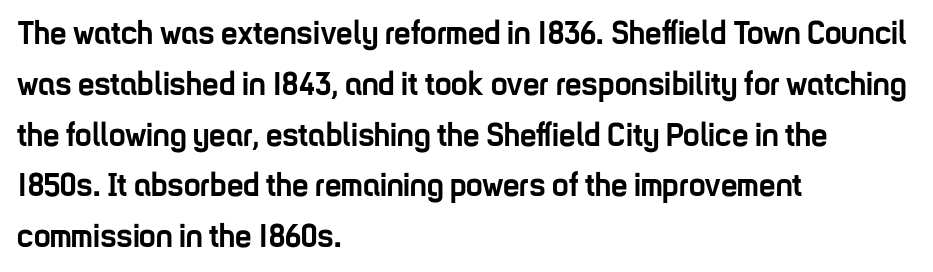
{"serif": "no", "italic": "no", "bold": "yes", "weight": "semibold", "width": "condensed", "stroke_contrast": "low", "x_height": "medium", "monospaced": "no", "underline": "no", "align": "left", "line_spacing": "normal", "line_spacing_ratio": 1.54, "letter_spacing": "normal", "letter_spacing_em": 0.0, "glyph_px": 33}
